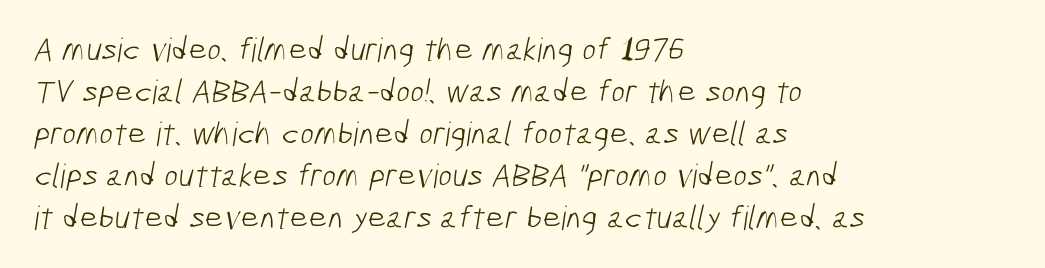
Think of a printed novel: that variable character pitch is what you see here. The face looks like a standard text weight, possibly lighter. The compositor pushed each line to the left boundary. The line texture is even and compact thanks to regular tracking. Letterform terminals end flat and unadorned throughout the passage. Students, observe: this is what conventionally led text looks like.
